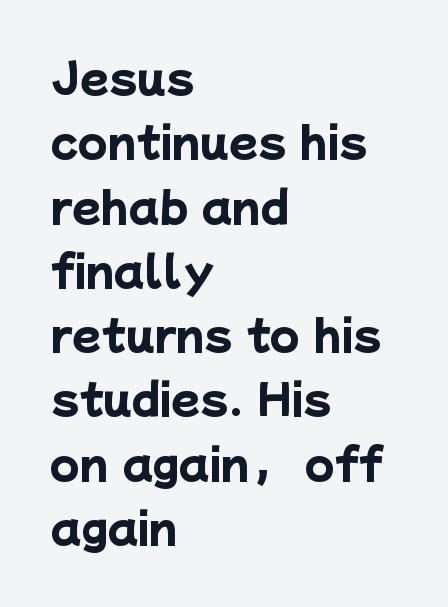
{"serif": "no", "bold": "yes", "weight": "heavy", "width": "normal", "stroke_contrast": "low", "x_height": "medium", "monospaced": "no", "underline": "no", "align": "left", "line_spacing": "normal", "line_spacing_ratio": 1.53, "letter_spacing": "normal", "letter_spacing_em": 0.0, "glyph_px": 42}
